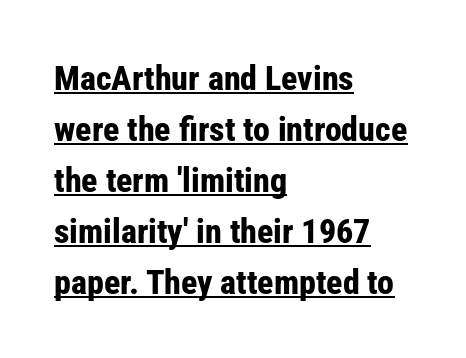
Students, note that the glyphs here touch the page at normal intervals. The line-height multiplier appears to be the usual default. Varying glyph widths throughout — classic text-font behaviour. Check the space under the baseline: a stroke is drawn there.
